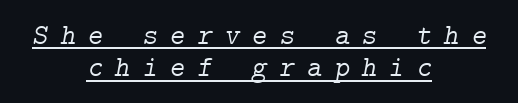
The rendering shows small feet on the letterforms — a serif design. The letters are slanted; this is an italic face. The characters are drawn with everyday or finer stroke widths. The rendering positions every line midway between the sides.
